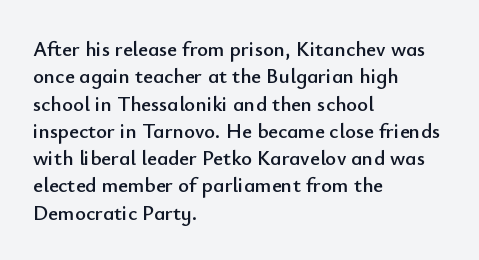
Q: Is the text italic (slanted)? A: No, it is upright.
Q: Is the text underlined? A: No.
Q: How is the paragraph aligned? A: Left-aligned.
Q: Is the spacing between letters normal or unusually wide? A: Normal.
Q: Is the spacing between lines tight, normal or loose? A: Normal.
